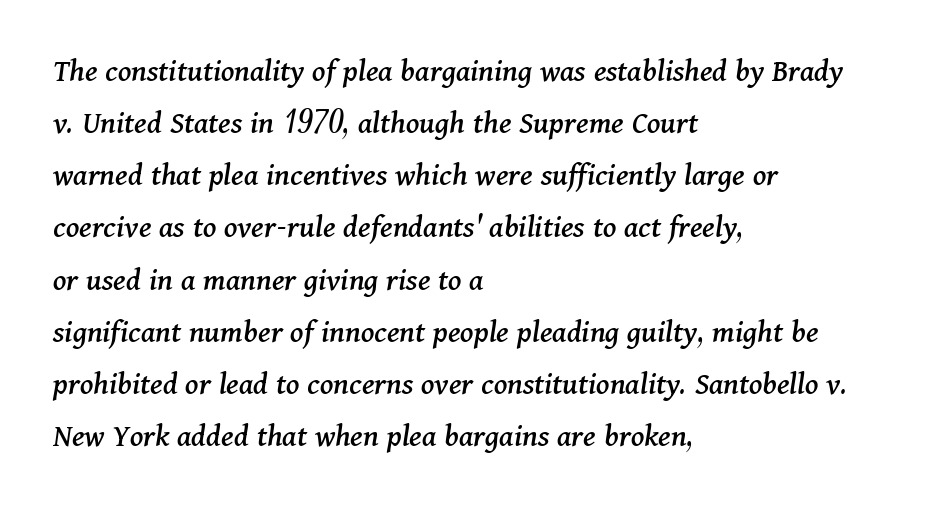
The line-height multiplier appears to be the usual default. Nobody touched the tracking dial on this one. Each row of text sits above clean, open space. Proportional: the letters do not fall into vertical columns. Teacher's note: observe the even left margin — that is flush-left alignment. Stroke terminals: seriffed.
